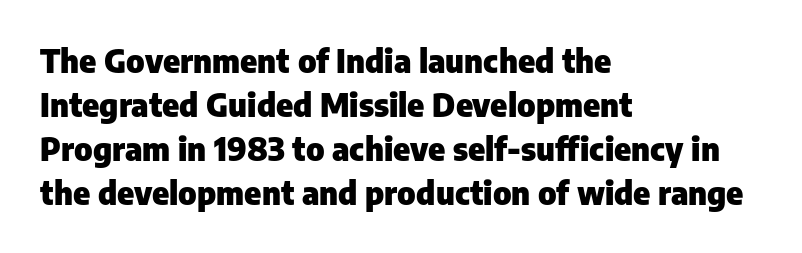
Notice how thick the strokes are: this is what a full bold looks like. What stands out about the letter spacing? Nothing — it is the standard amount. The typeface chosen for these lines omits serifs. The lettering holds an erect, upright posture throughout. Visually the block forms a straight wall on the left and a jagged coastline on the right.
